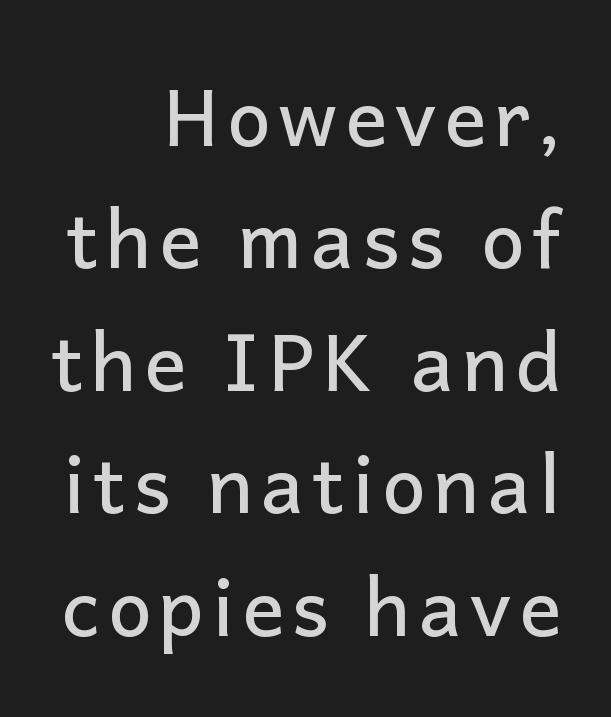
{"serif": "no", "italic": "no", "width": "normal", "stroke_contrast": "low", "x_height": "medium", "monospaced": "no", "underline": "no", "align": "right", "line_spacing": "normal", "line_spacing_ratio": 1.57, "glyph_px": 78}
